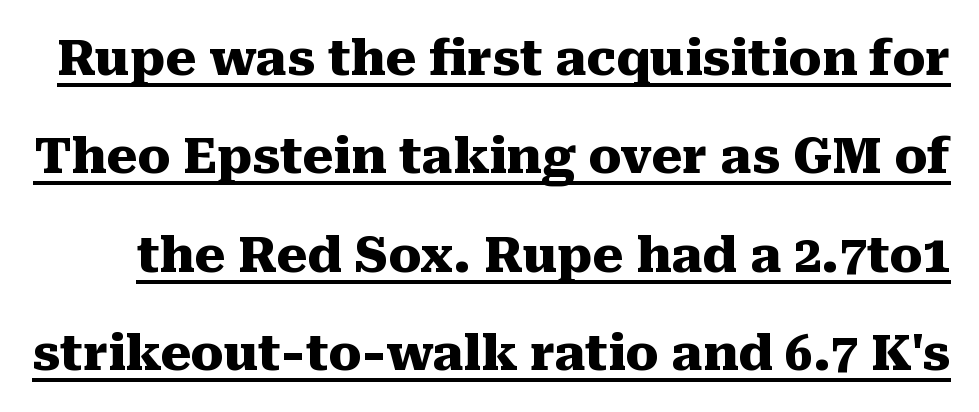
{"serif": "yes", "italic": "no", "bold": "yes", "weight": "heavy", "width": "normal", "stroke_contrast": "medium", "x_height": "medium", "monospaced": "no", "underline": "yes", "line_spacing": "loose", "line_spacing_ratio": 2.01, "letter_spacing": "normal", "letter_spacing_em": 0.0, "glyph_px": 49}
